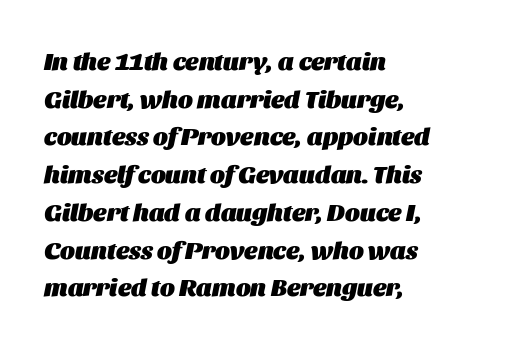
Q: Is the text bold? A: Yes.
Q: Is the text italic (slanted)? A: Yes, it leans right by about 11 degrees.
Q: Is the text underlined? A: No.
Q: How is the paragraph aligned? A: Left-aligned.
Q: Is the spacing between letters normal or unusually wide? A: Normal.
Q: Is the spacing between lines tight, normal or loose? A: Normal.
